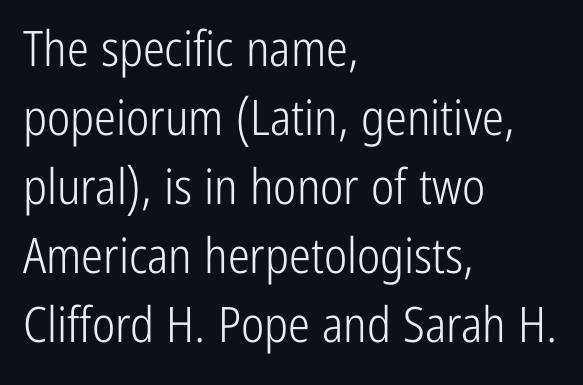
The type is set solid horizontally, with unmodified tracking. A sans-serif font was chosen for this passage. Letters have the restrained weight of plain body copy at most. Rendered with straight, roman letterforms. Character widths vary here, with narrow letters taking less room than wide ones. Bare-footed words on every line.
